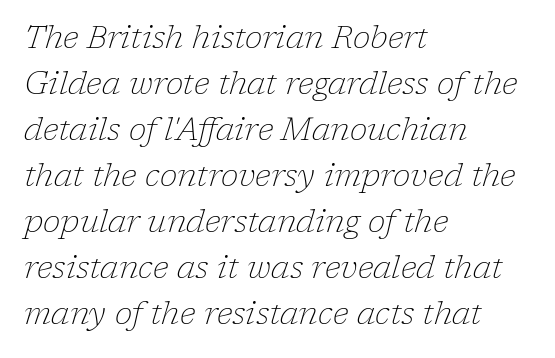
The image shows 32 px thin serif type, italic (leaning right); set left-aligned, normal line spacing (1.44x), normal letter spacing, not underlined; low stroke contrast and a medium x-height.
